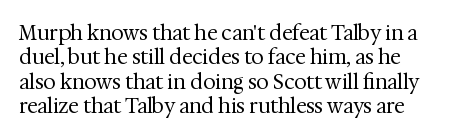
The image shows 20 px text type, upright; set line spacing 1.22x, normal letter spacing, not underlined.
